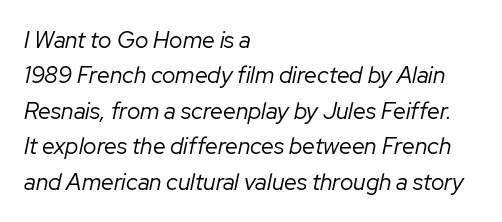
{"italic": "yes", "lean": "right", "slant_degrees": 12, "bold": "no", "underline": "no", "align": "left", "line_spacing": "normal", "line_spacing_ratio": 1.54, "letter_spacing": "normal", "letter_spacing_em": 0.0, "glyph_px": 23}
